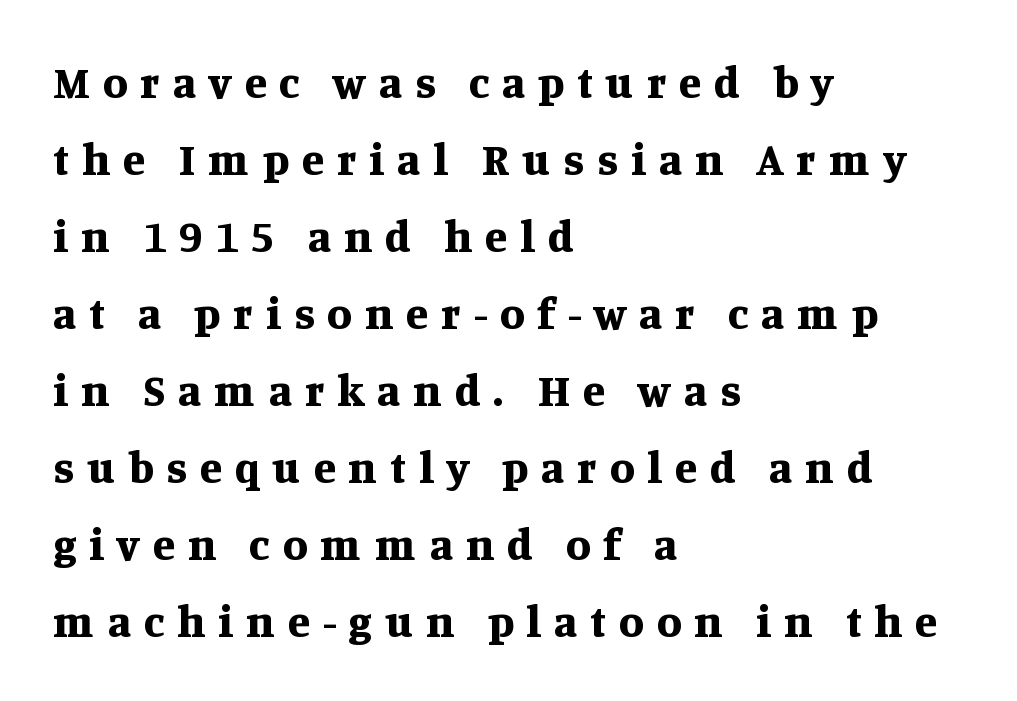
Q: Is the text bold? A: Yes.
Q: Is the text italic (slanted)? A: No, it is upright.
Q: Is the typeface a serif or a sans-serif typeface? A: Serif.
Q: Is the text underlined? A: No.
Q: How is the paragraph aligned? A: Left-aligned.
Q: Is the spacing between letters normal or unusually wide? A: Unusually wide.
Q: Width (condensed, normal, or wide)? A: Normal.
Q: Stroke contrast? A: Medium.
Q: x-height? A: Large.
Q: Monospaced? A: No.
